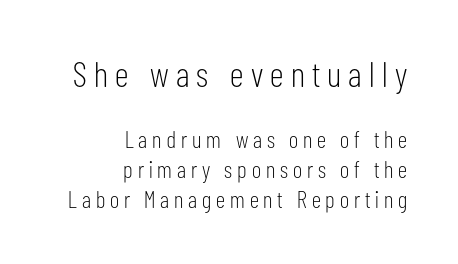
{"serif": "no", "italic": "no", "bold": "no", "weight": "light", "width": "condensed", "stroke_contrast": "low", "x_height": "medium", "monospaced": "no", "underline": "no", "align": "right", "line_spacing_ratio": 1.24, "letter_spacing": "wide", "letter_spacing_em": 0.2, "larger_block": "first", "size_ratio": 1.5, "glyph_px": 36}
